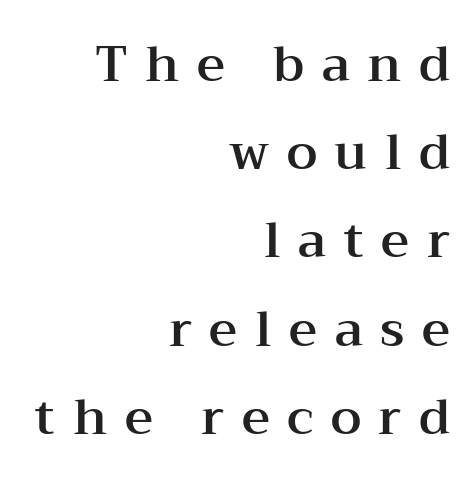
This sample is right-justified, so line beginnings fall wherever the words allow. The font's upright variant was chosen for this text. The horizontal fit of the characters is loose and conspicuously gappy. The face used here is proportionally spaced, like ordinary book or web type. A typesetter would label this face a serif.
